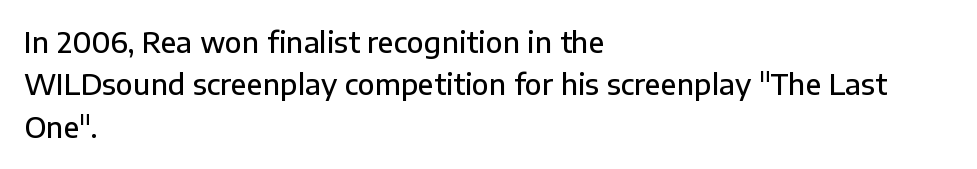
The image shows 28 px semibold sans-serif type, upright; set left-aligned, normal line spacing (1.51x), normal letter spacing, not underlined; low stroke contrast and a medium x-height.
